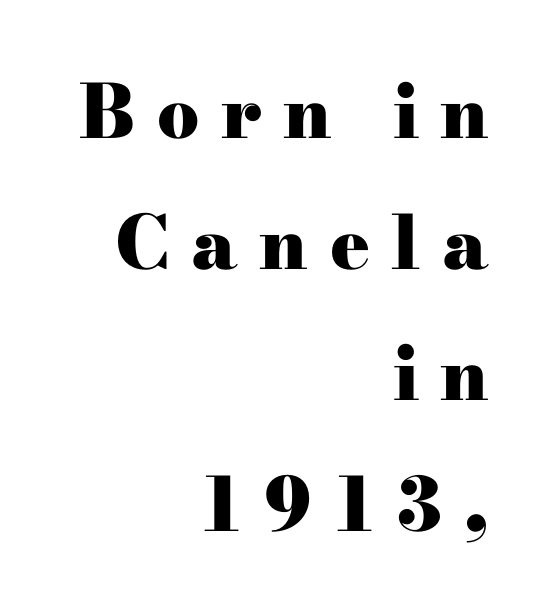
Q: Is the text bold? A: Yes.
Q: Is the text italic (slanted)? A: No, it is upright.
Q: Is the typeface a serif or a sans-serif typeface? A: Serif.
Q: Is the text underlined? A: No.
Q: How is the paragraph aligned? A: Right-aligned.
Q: Is the spacing between letters normal or unusually wide? A: Unusually wide.
Q: Width (condensed, normal, or wide)? A: Wide.
Q: Stroke contrast? A: High.
Q: x-height? A: Small.
Q: Monospaced? A: No.
